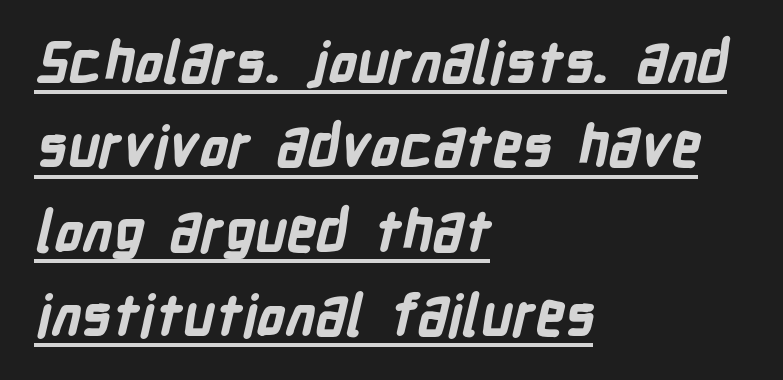
{"serif": "no", "bold": "yes", "weight": "bold", "width": "condensed", "stroke_contrast": "low", "x_height": "medium", "monospaced": "no", "underline": "yes", "align": "left", "line_spacing": "normal", "line_spacing_ratio": 1.48, "letter_spacing": "normal", "letter_spacing_em": 0.0, "glyph_px": 57}
